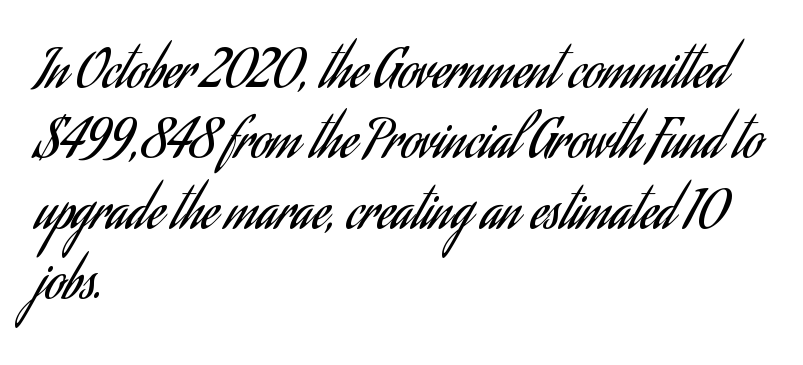
Weight: regular or lighter. Here the designer chose a conventional face with non-uniform glyph widths. The designer went with a sans here, leaving each stem footless. The zone under the glyphs is completely vacant. Compared with typical body copy, the letter spacing here is the same.
